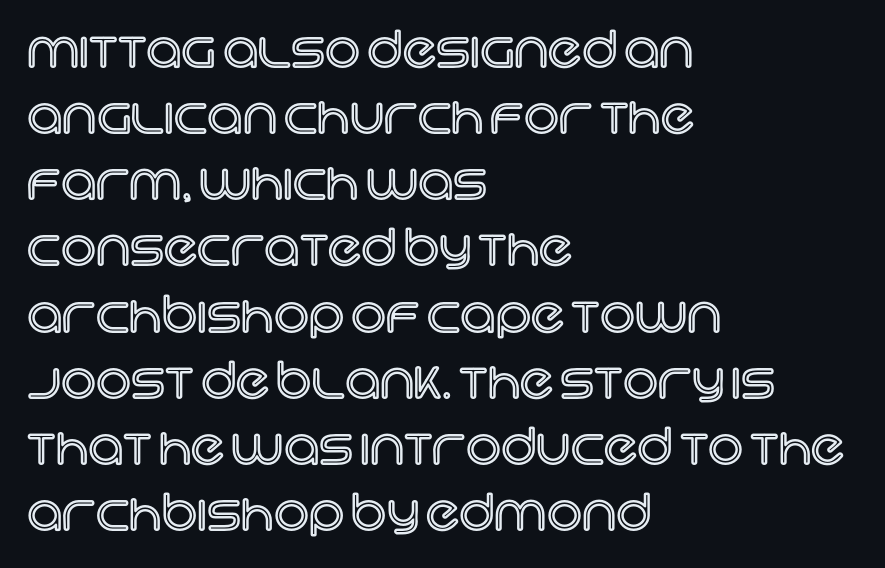
The image shows 49 px text type, upright; set left-aligned, normal line spacing (1.35x), normal letter spacing, not underlined; a large x-height.
